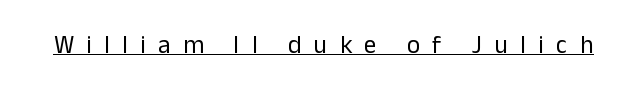
The image shows 25 px text type, upright; set unusually wide letter spacing (+0.5 em), underlined.
